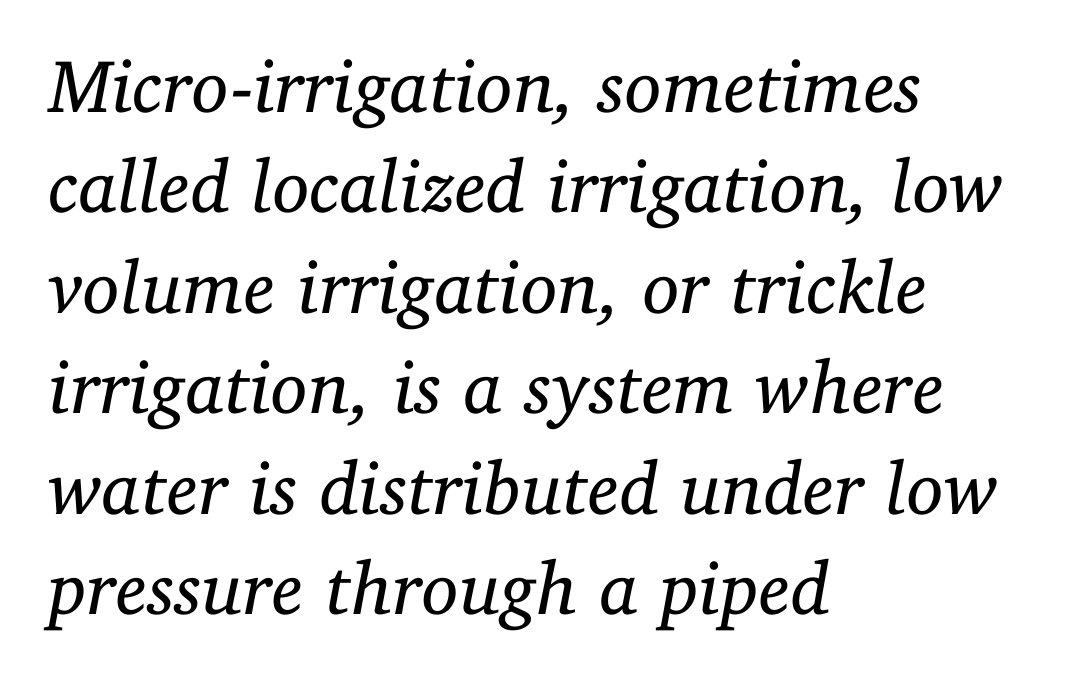
The image shows 75 px regular-weight serif type, italic (leaning right); set left-aligned, normal line spacing (1.34x), normal letter spacing, not underlined; low stroke contrast and a medium x-height.
